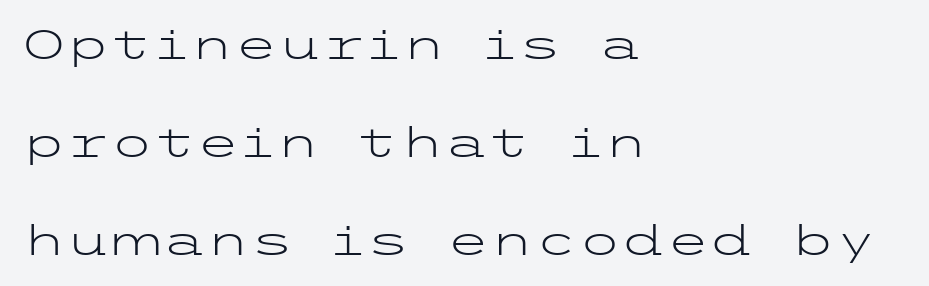
Posture: upright roman. Quick note: interline space is abundant. Quick note: underline off. The rendering anchors every line to the left-hand side. These lines are composed in type without serifs. The passage shown is not bold in any degree.
